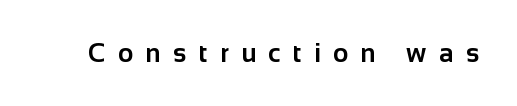
{"italic": "no", "bold": "yes", "underline": "no", "letter_spacing": "wide", "letter_spacing_em": 0.48, "glyph_px": 26}
